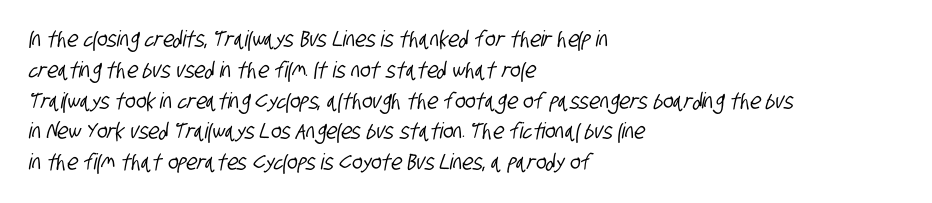
The image shows 22 px text type; set left-aligned, normal line spacing (1.4x), normal letter spacing, not underlined.
